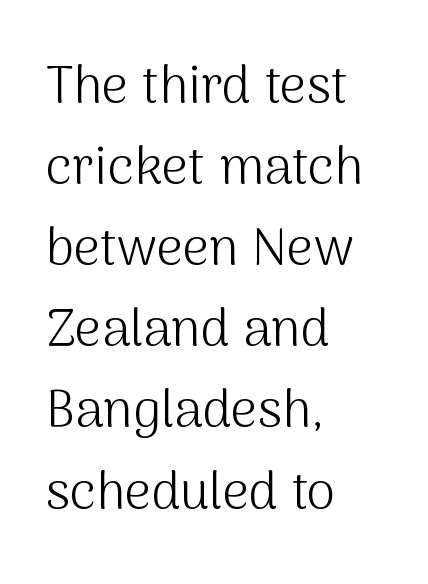
{"serif": "no", "italic": "no", "bold": "no", "weight": "light", "width": "normal", "stroke_contrast": "medium", "x_height": "medium", "monospaced": "no", "underline": "no", "align": "left", "line_spacing": "normal", "line_spacing_ratio": 1.56, "letter_spacing": "normal", "letter_spacing_em": 0.0, "glyph_px": 52}
